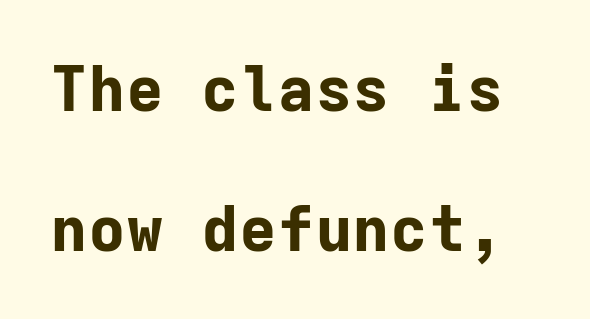
Q: Is the text bold? A: Yes.
Q: Is the text italic (slanted)? A: No, it is upright.
Q: Is the typeface a serif or a sans-serif typeface? A: Sans-serif.
Q: Is the text underlined? A: No.
Q: Is the spacing between letters normal or unusually wide? A: Normal.
Q: Is the spacing between lines tight, normal or loose? A: Loose.
Q: Width (condensed, normal, or wide)? A: Normal.
Q: Stroke contrast? A: Low.
Q: x-height? A: Medium.
Q: Monospaced? A: Yes.
